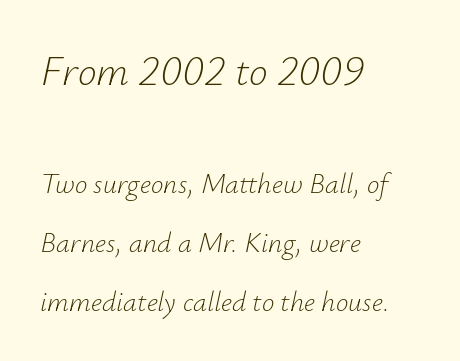
Q: Is the text bold? A: No.
Q: Is the text italic (slanted)? A: Yes, it leans right by about 12 degrees.
Q: Is the text underlined? A: No.
Q: How is the paragraph aligned? A: Left-aligned.
Q: Is the spacing between letters normal or unusually wide? A: Normal.
Q: Is the spacing between lines tight, normal or loose? A: Loose.
Q: Which block of text is set in a larger size, the first (top) or the second (bottom)? A: The first (top) one.
Q: Width (condensed, normal, or wide)? A: Normal.
Q: Stroke contrast? A: Low.
Q: x-height? A: Small.
Q: Monospaced? A: No.
